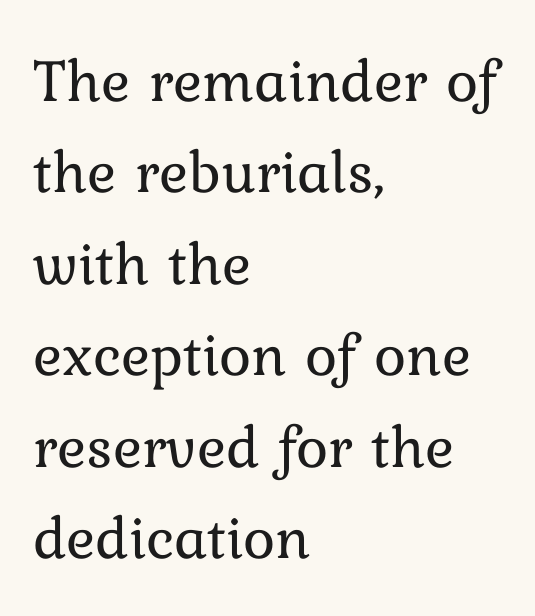
The image shows 61 px regular-weight type, upright; set left-aligned, normal line spacing (1.5x), normal letter spacing, not underlined; low stroke contrast and a medium x-height.
